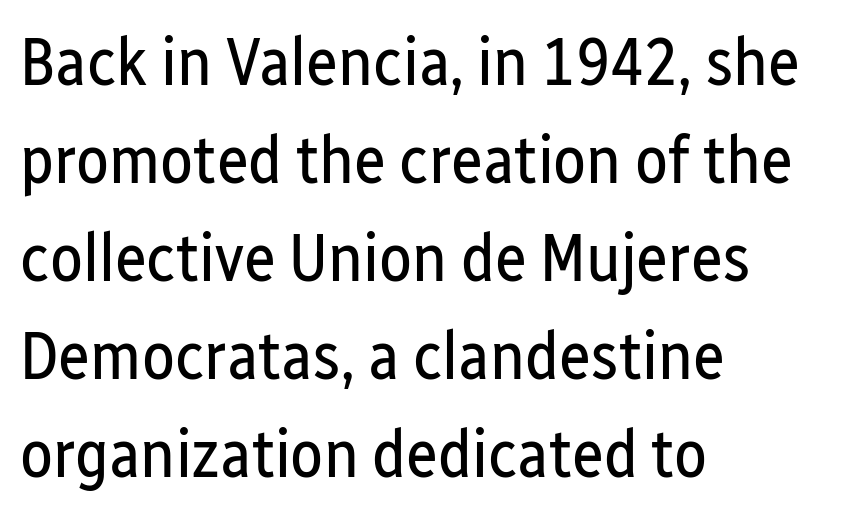
The image shows 68 px regular-weight, condensed sans-serif type, upright; set left-aligned, normal line spacing (1.44x), normal letter spacing, not underlined; low stroke contrast and a medium x-height.
